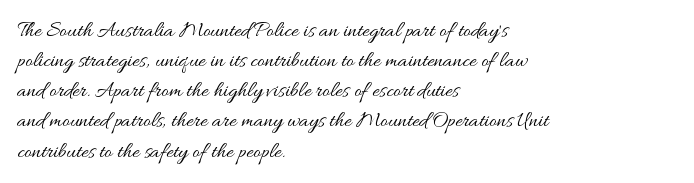
The image shows 22 px text type; set left-aligned, normal line spacing (1.37x), normal letter spacing, not underlined.
